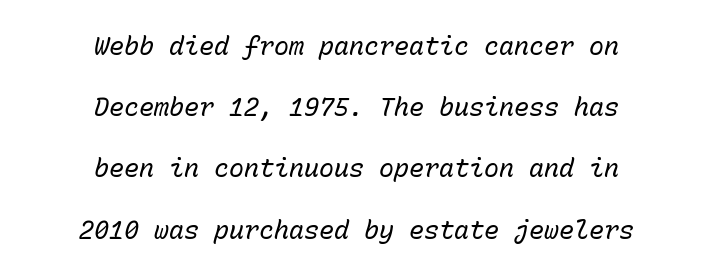
The image shows 25 px text type, italic (leaning right); set centered, loose line spacing (2.45x), normal letter spacing, not underlined.
